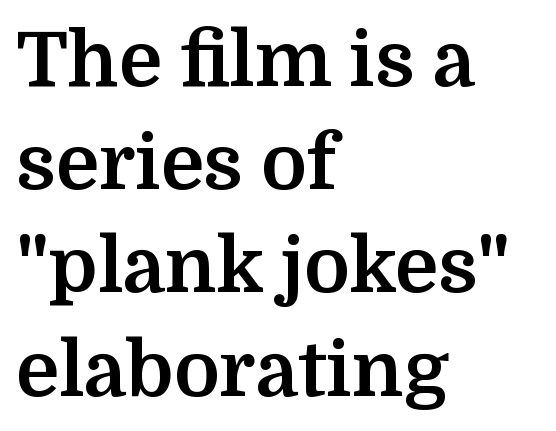
{"serif": "yes", "italic": "no", "bold": "yes", "weight": "bold", "width": "normal", "stroke_contrast": "medium", "x_height": "medium", "monospaced": "no", "underline": "no", "align": "left", "line_spacing": "normal", "line_spacing_ratio": 1.34, "letter_spacing": "normal", "letter_spacing_em": 0.0, "glyph_px": 77}
